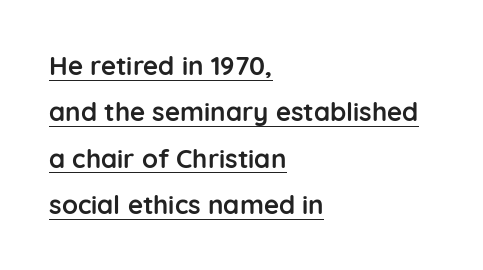
{"italic": "no", "bold": "yes", "underline": "yes", "align": "left", "line_spacing_ratio": 1.78, "letter_spacing": "normal", "letter_spacing_em": 0.0, "glyph_px": 26}
